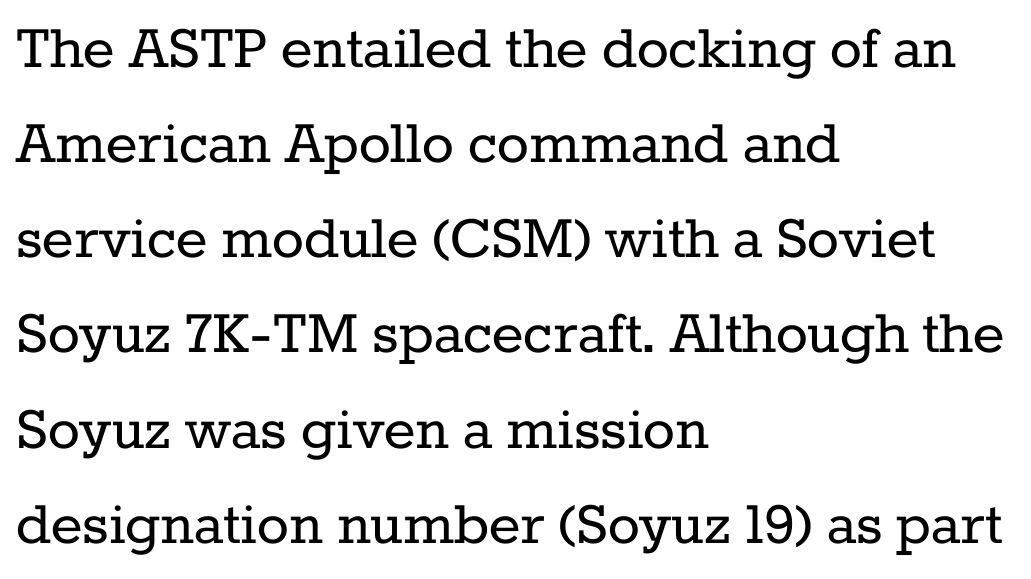
{"serif": "yes", "italic": "no", "bold": "no", "weight": "regular", "width": "normal", "stroke_contrast": "low", "x_height": "medium", "monospaced": "no", "underline": "no", "align": "left", "line_spacing": "normal", "line_spacing_ratio": 1.42, "letter_spacing": "normal", "letter_spacing_em": 0.0, "glyph_px": 67}
